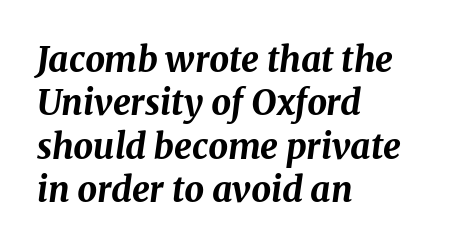
The image shows 35 px bold type, italic (leaning right); set left-aligned, line spacing 1.24x, normal letter spacing, not underlined; medium stroke contrast and a medium x-height.
